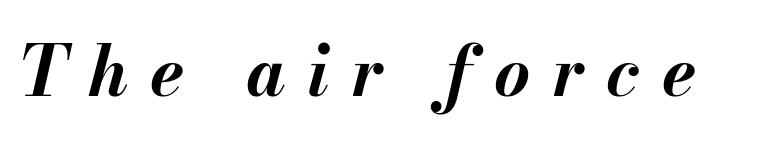
Q: Is the text bold? A: Yes.
Q: Is the text italic (slanted)? A: Yes, it leans right by about 13 degrees.
Q: Is the text underlined? A: No.
Q: Is the spacing between letters normal or unusually wide? A: Unusually wide.
Q: Width (condensed, normal, or wide)? A: Normal.
Q: Stroke contrast? A: Medium.
Q: x-height? A: Small.
Q: Monospaced? A: No.
